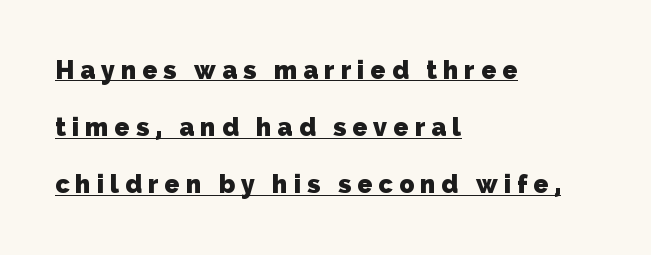
Q: Is the text bold? A: Yes.
Q: Is the text underlined? A: Yes.
Q: How is the paragraph aligned? A: Left-aligned.
Q: Is the spacing between letters normal or unusually wide? A: Unusually wide.
Q: Is the spacing between lines tight, normal or loose? A: Loose.
